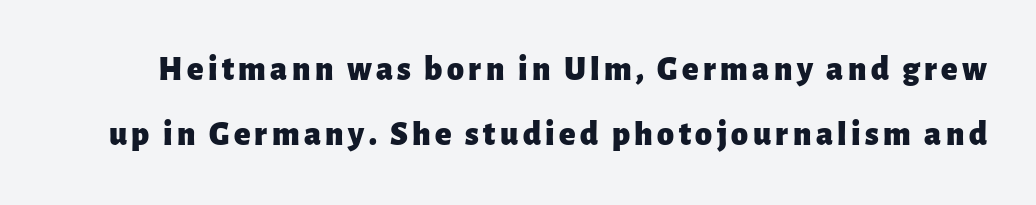
{"serif": "no", "italic": "no", "bold": "yes", "weight": "heavy", "width": "normal", "stroke_contrast": "low", "x_height": "medium", "monospaced": "no", "underline": "no", "line_spacing": "loose", "line_spacing_ratio": 1.91, "glyph_px": 34}
